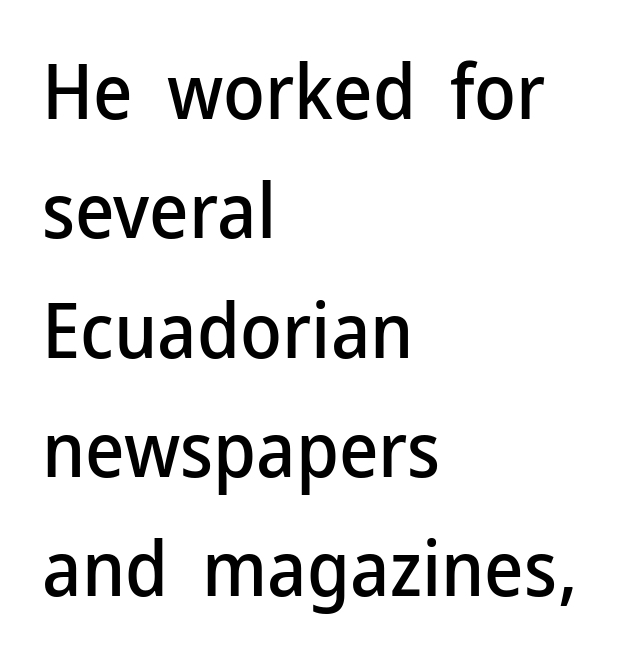
{"serif": "no", "italic": "no", "width": "normal", "stroke_contrast": "low", "x_height": "medium", "monospaced": "no", "underline": "no", "align": "left", "line_spacing": "normal", "line_spacing_ratio": 1.57, "letter_spacing": "normal", "letter_spacing_em": 0.0, "glyph_px": 76}
